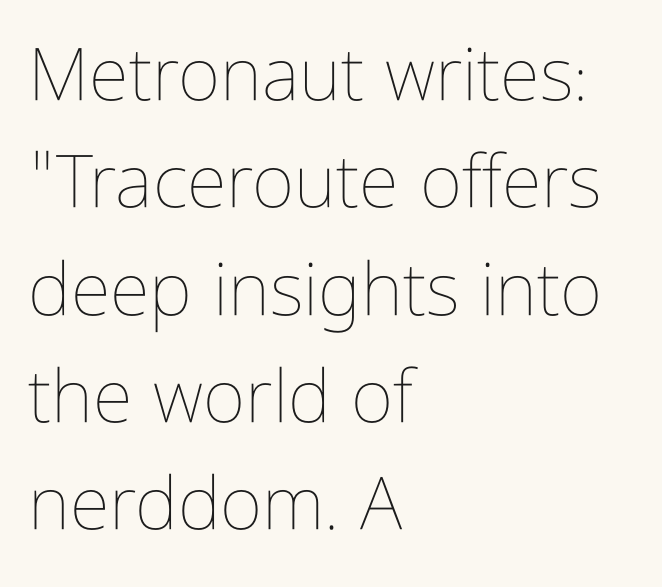
The image shows 73 px thin, condensed type, upright; set left-aligned, normal line spacing (1.47x), normal letter spacing, not underlined; low stroke contrast and a medium x-height.
